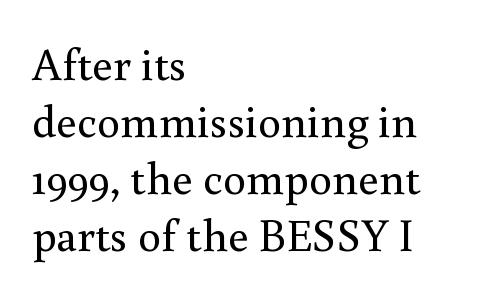
These lines were composed using upright roman letters. You could not count columns in this text — the font is proportionally spaced. The letters look calm and open, with moderate or lighter stems. Does extra space separate the letters? No, they use regular spacing. I'd call this a serif setting — the letters wear small feet. Left-aligned paragraph, ragged on the right.
